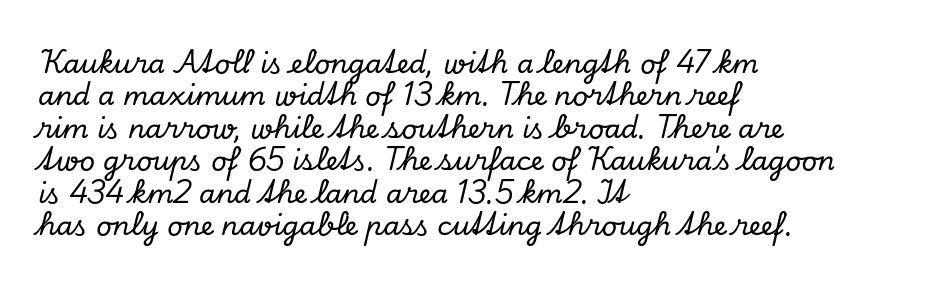
Compared with ordinary roman type, these characters are visibly tilted. The zone under the glyphs is completely vacant. The rendering anchors every line to the left-hand side. The face used here is rendered with its standard letterfit.
